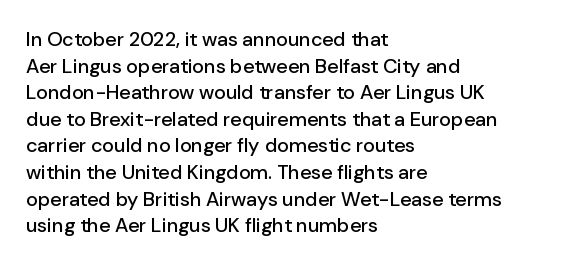
Which margin do the lines hug? The left one — the right edge is uneven. Do the letters lean? They stand straight. Students, note that the glyphs here touch the page at normal intervals. The block of text has a typical density, with ordinary space between rows. Unmarked baselines from the first word to the last.
